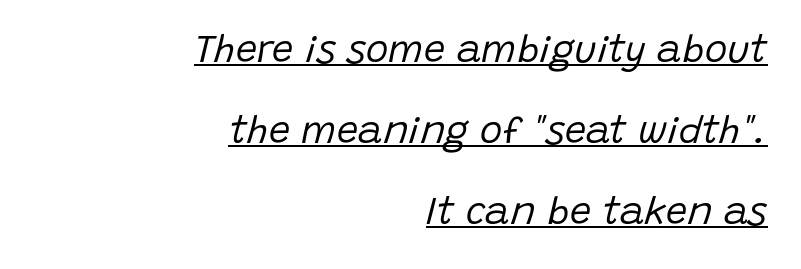
Q: Is the text bold? A: No.
Q: Is the text italic (slanted)? A: Yes, it leans right by about 15 degrees.
Q: Is the text underlined? A: Yes.
Q: How is the paragraph aligned? A: Right-aligned.
Q: Is the spacing between letters normal or unusually wide? A: Normal.
Q: Is the spacing between lines tight, normal or loose? A: Loose.
Q: Width (condensed, normal, or wide)? A: Normal.
Q: Stroke contrast? A: Low.
Q: x-height? A: Large.
Q: Monospaced? A: No.
